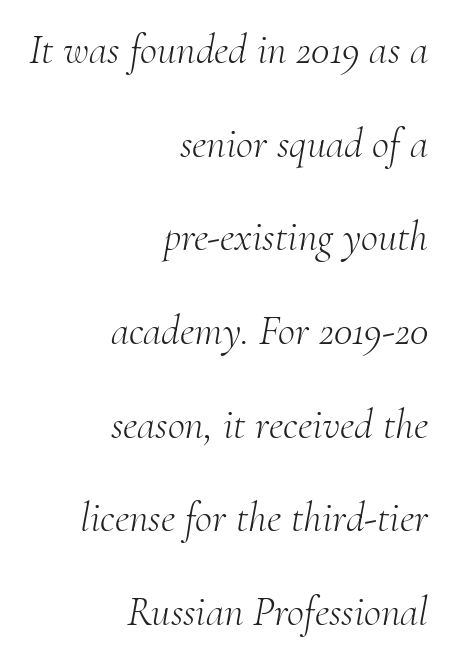
The image shows 42 px light serif type, italic (leaning right); set right-aligned, loose line spacing (2.23x), normal letter spacing, not underlined; medium stroke contrast and a small x-height.
